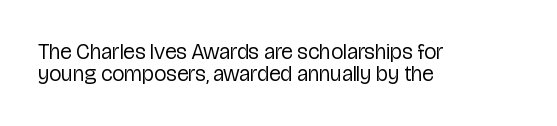
{"italic": "no", "bold": "no", "underline": "no", "align": "left", "line_spacing": "tight", "line_spacing_ratio": 1.01, "letter_spacing": "normal", "letter_spacing_em": 0.0, "glyph_px": 22}
